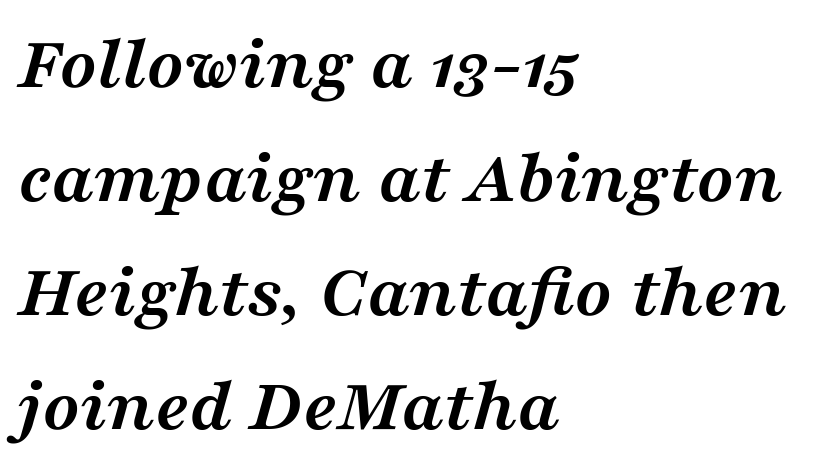
Q: Is the text bold? A: Yes.
Q: Is the text italic (slanted)? A: Yes, it leans right by about 16 degrees.
Q: Is the typeface a serif or a sans-serif typeface? A: Serif.
Q: Is the text underlined? A: No.
Q: How is the paragraph aligned? A: Left-aligned.
Q: Is the spacing between letters normal or unusually wide? A: Normal.
Q: Is the spacing between lines tight, normal or loose? A: Normal.
Q: Width (condensed, normal, or wide)? A: Wide.
Q: Stroke contrast? A: Medium.
Q: x-height? A: Medium.
Q: Monospaced? A: No.
